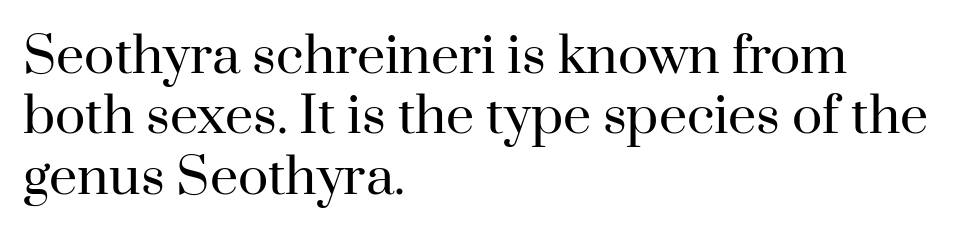
{"serif": "yes", "italic": "no", "bold": "no", "weight": "regular", "width": "normal", "stroke_contrast": "high", "x_height": "small", "monospaced": "no", "underline": "no", "align": "left", "line_spacing_ratio": 1.21, "letter_spacing": "normal", "letter_spacing_em": 0.0, "glyph_px": 50}
